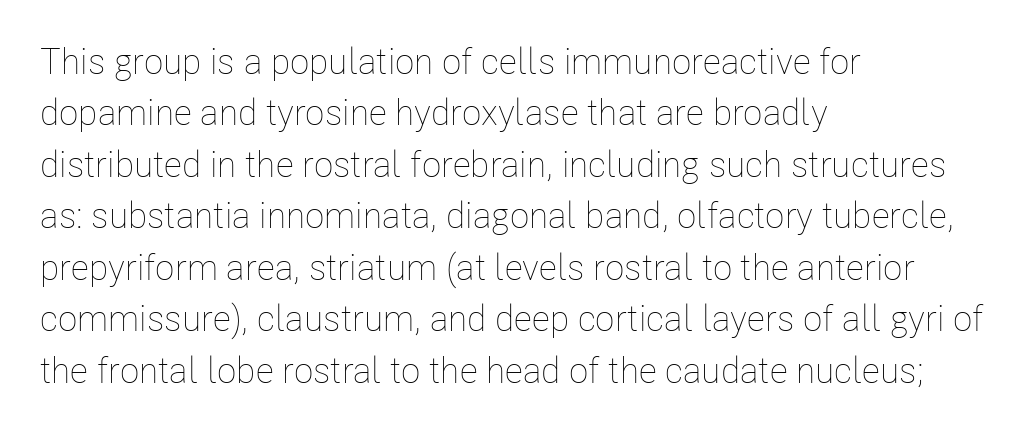
The image shows 36 px thin, condensed type, upright; set left-aligned, normal line spacing (1.43x), normal letter spacing, not underlined; low stroke contrast and a medium x-height.
